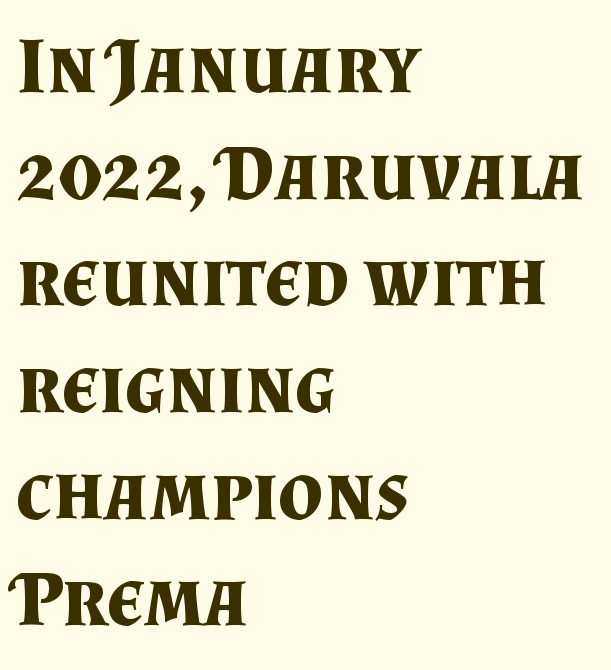
A serif font was chosen for this passage. If you drew a line through each stem, it would be perfectly vertical. Beneath every word, the page is bare. Look at the tracking — it's just the regular setting, nothing added.
